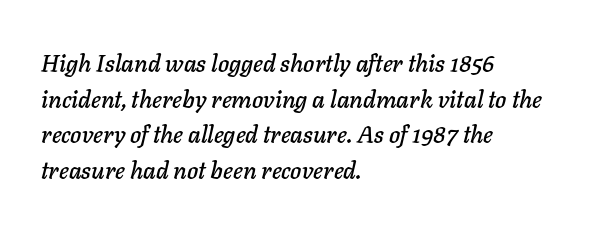
{"italic": "yes", "lean": "right", "slant_degrees": 11, "underline": "no", "align": "left", "line_spacing": "normal", "line_spacing_ratio": 1.48, "letter_spacing": "normal", "letter_spacing_em": 0.0, "glyph_px": 24}
